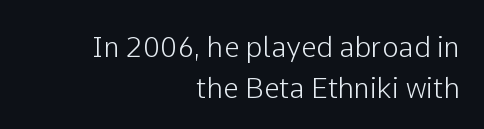
Q: Is the text italic (slanted)? A: No, it is upright.
Q: Is the typeface a serif or a sans-serif typeface? A: Sans-serif.
Q: Is the text underlined? A: No.
Q: How is the paragraph aligned? A: Right-aligned.
Q: Is the spacing between letters normal or unusually wide? A: Normal.
Q: Is the spacing between lines tight, normal or loose? A: Normal.
Q: Width (condensed, normal, or wide)? A: Normal.
Q: Stroke contrast? A: Low.
Q: x-height? A: Medium.
Q: Monospaced? A: No.
